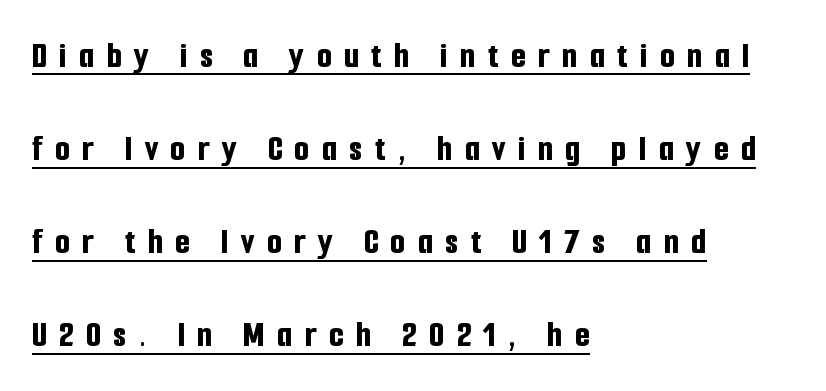
Q: Is the text bold? A: Yes.
Q: Is the text italic (slanted)? A: No, it is upright.
Q: Is the typeface a serif or a sans-serif typeface? A: Sans-serif.
Q: Is the text underlined? A: Yes.
Q: How is the paragraph aligned? A: Left-aligned.
Q: Is the spacing between letters normal or unusually wide? A: Unusually wide.
Q: Is the spacing between lines tight, normal or loose? A: Loose.
Q: Width (condensed, normal, or wide)? A: Condensed.
Q: Stroke contrast? A: Low.
Q: x-height? A: Medium.
Q: Monospaced? A: No.
